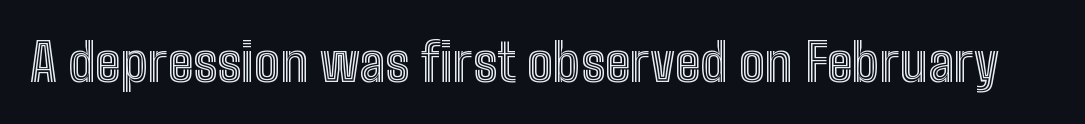
You could not count columns in this text — the font is proportionally spaced. Look at the tracking — it's just the regular setting, nothing added. Glance below the letters and you will spot only blank space. Upright lettering throughout.
